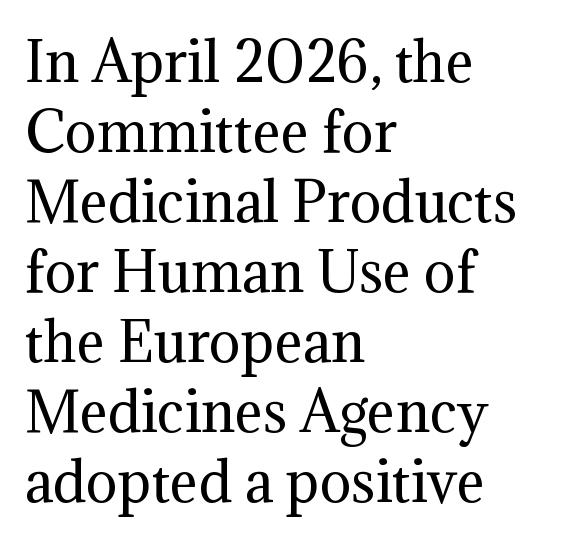
{"serif": "yes", "italic": "no", "bold": "no", "weight": "regular", "width": "normal", "stroke_contrast": "medium", "x_height": "medium", "monospaced": "no", "underline": "no", "align": "left", "line_spacing": "normal", "line_spacing_ratio": 1.32, "letter_spacing": "normal", "letter_spacing_em": 0.0, "glyph_px": 53}
